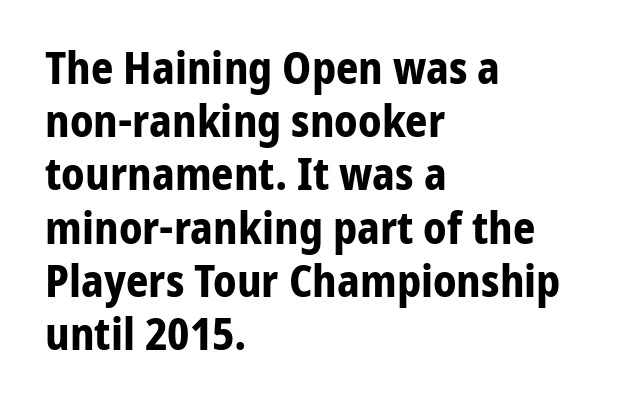
{"serif": "no", "italic": "no", "bold": "yes", "weight": "bold", "width": "normal", "stroke_contrast": "low", "x_height": "medium", "monospaced": "no", "underline": "no", "align": "left", "line_spacing_ratio": 1.21, "letter_spacing": "normal", "letter_spacing_em": 0.0, "glyph_px": 44}
